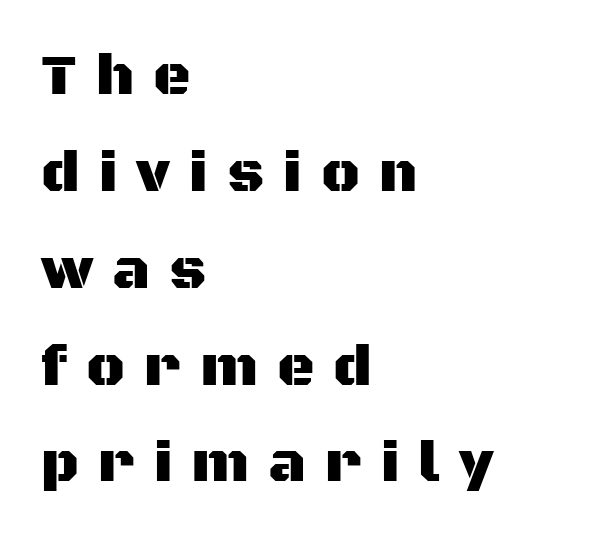
Q: Is the text italic (slanted)? A: No, it is upright.
Q: Is the typeface a serif or a sans-serif typeface? A: Sans-serif.
Q: Is the text underlined? A: No.
Q: How is the paragraph aligned? A: Left-aligned.
Q: Is the spacing between letters normal or unusually wide? A: Unusually wide.
Q: Is the spacing between lines tight, normal or loose? A: Normal.
Q: Width (condensed, normal, or wide)? A: Normal.
Q: Stroke contrast? A: Medium.
Q: x-height? A: Large.
Q: Monospaced? A: No.
